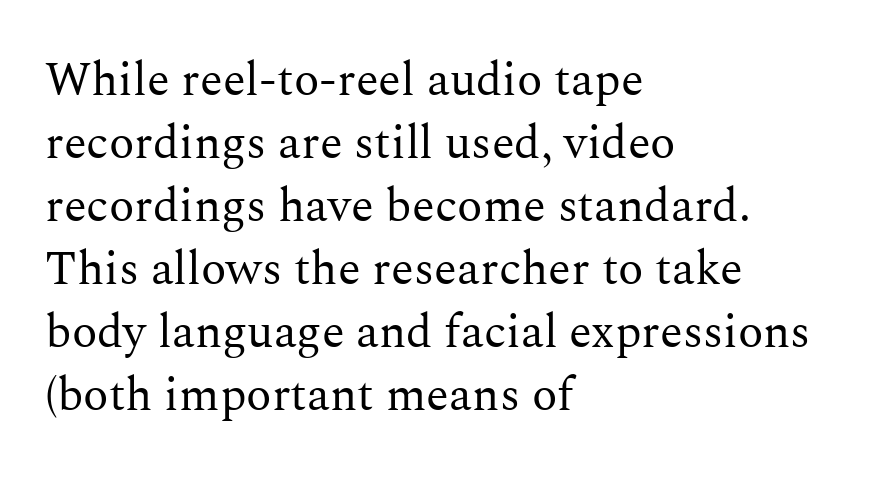
Is this a heavy cut? Hardly; it is regular or lighter. Vertical spacing — default. Tracking value appears to be zero — textbook default spacing. Check where the strokes stop: tiny serifs finish them off. Is this a fixed-width face? No — the glyphs have proportional, varying widths. Descender tails drop into unmarked territory.
